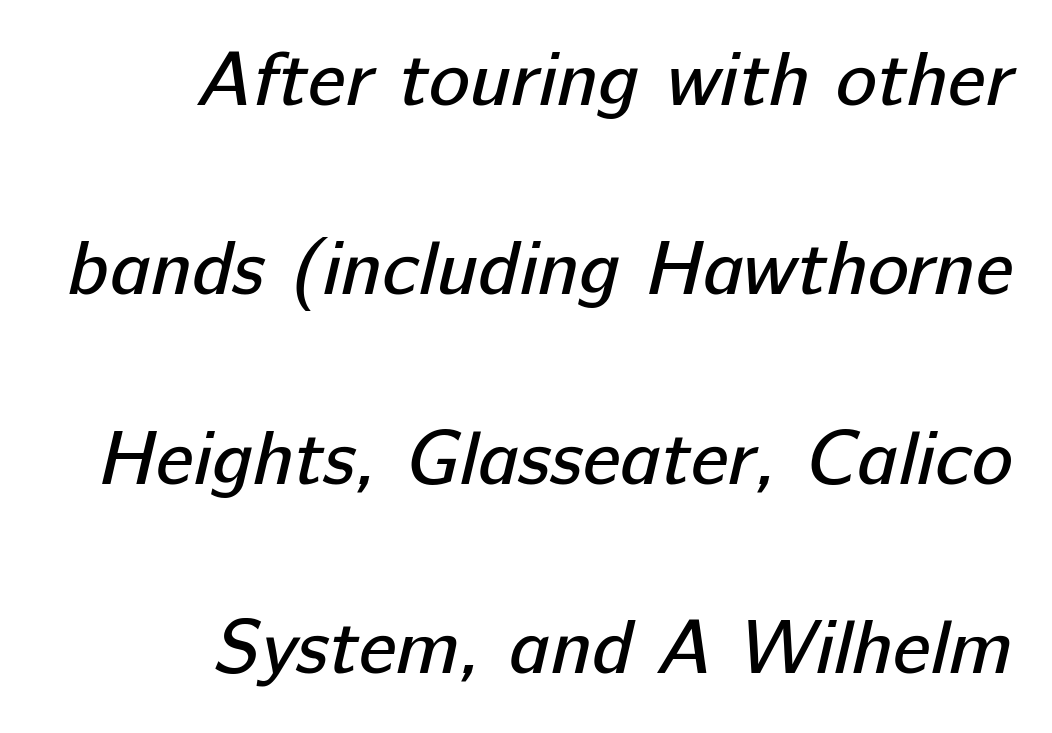
{"serif": "no", "bold": "no", "weight": "regular", "width": "normal", "stroke_contrast": "low", "x_height": "medium", "monospaced": "no", "underline": "no", "align": "right", "line_spacing": "loose", "line_spacing_ratio": 2.46, "letter_spacing": "normal", "letter_spacing_em": 0.0, "glyph_px": 77}
